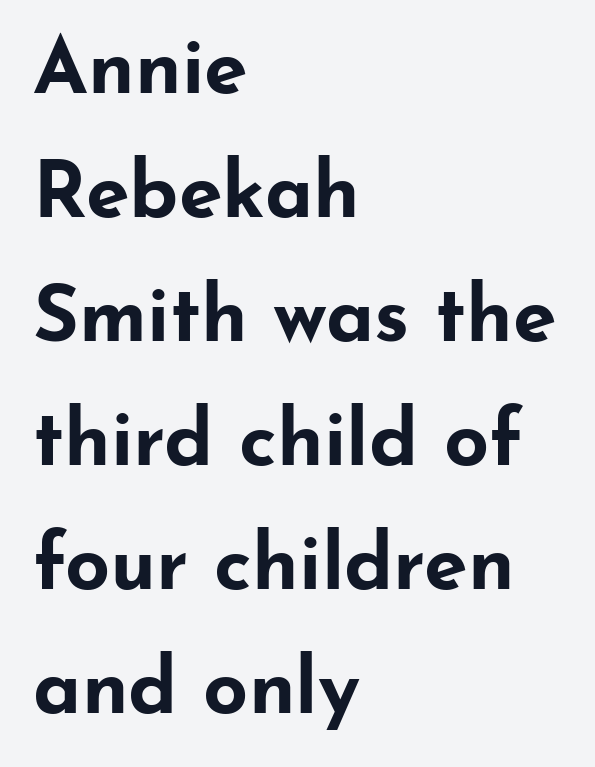
Q: Is the text bold? A: Yes.
Q: Is the text italic (slanted)? A: No, it is upright.
Q: Is the typeface a serif or a sans-serif typeface? A: Sans-serif.
Q: Is the text underlined? A: No.
Q: How is the paragraph aligned? A: Left-aligned.
Q: Is the spacing between letters normal or unusually wide? A: Normal.
Q: Is the spacing between lines tight, normal or loose? A: Normal.
Q: Width (condensed, normal, or wide)? A: Wide.
Q: Stroke contrast? A: Low.
Q: x-height? A: Small.
Q: Monospaced? A: No.
